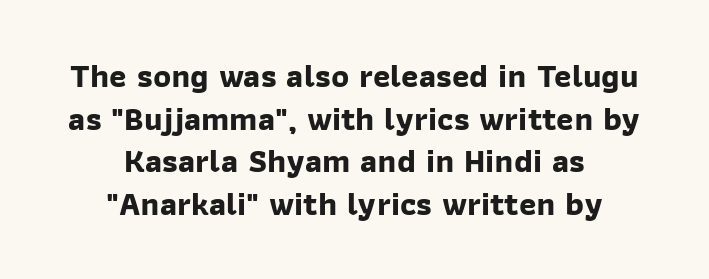
The image shows 33 px bold sans-serif type; set centered, normal line spacing (1.29x), normal letter spacing, not underlined; low stroke contrast and a medium x-height.
